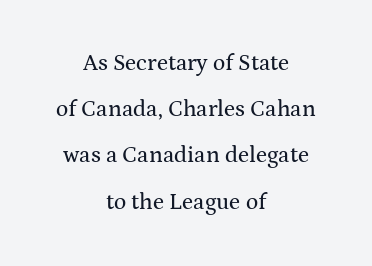
{"italic": "no", "underline": "no", "align": "center", "line_spacing": "loose", "line_spacing_ratio": 2.01, "letter_spacing": "normal", "letter_spacing_em": 0.0, "glyph_px": 23}
